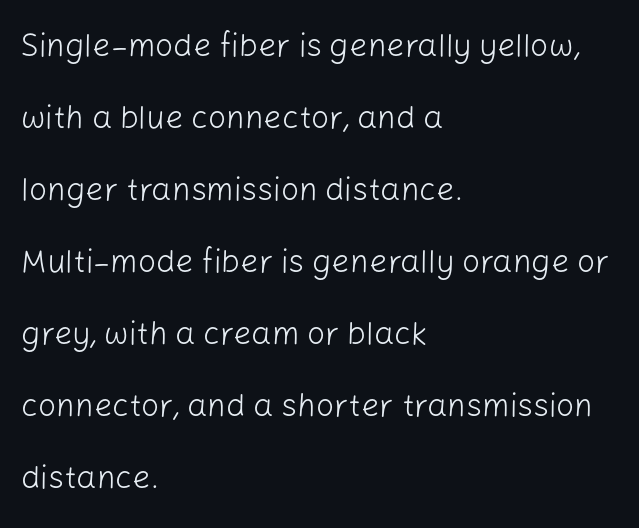
What kind of face is this? One without serifs — a sans. Short and long lines alike share a common starting point at left. These lines are rendered in a variable-pitch font. The lines are spread far apart with generous leading. It's the straight-up-and-down kind of type. Letters rest on an invisible, unmarked baseline.
